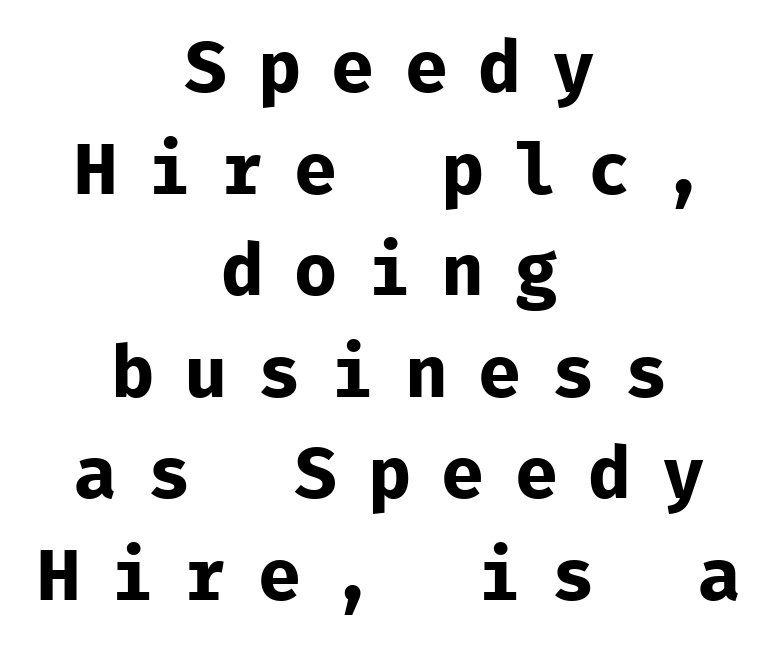
{"serif": "no", "italic": "no", "bold": "yes", "weight": "bold", "width": "normal", "stroke_contrast": "low", "x_height": "medium", "monospaced": "yes", "underline": "no", "align": "center", "line_spacing": "normal", "line_spacing_ratio": 1.41, "letter_spacing": "wide", "letter_spacing_em": 0.42, "glyph_px": 72}
